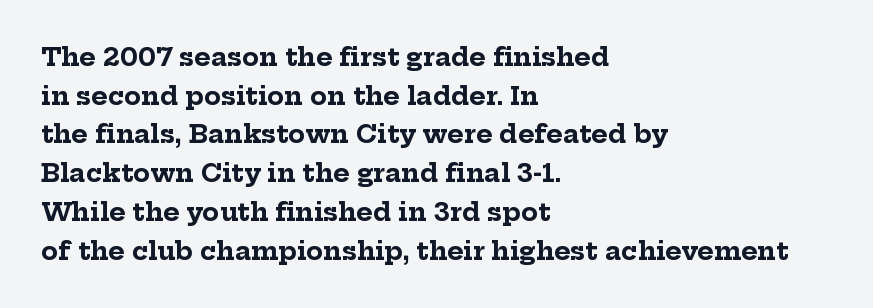
The image shows 25 px bold type, upright; set left-aligned, normal line spacing (1.55x), normal letter spacing, not underlined.
